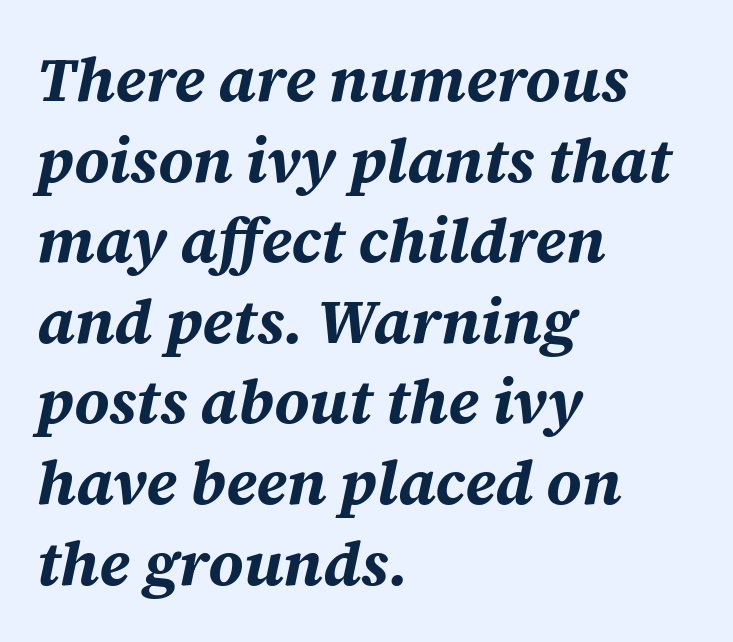
{"italic": "yes", "lean": "right", "slant_degrees": 12, "bold": "yes", "weight": "bold", "width": "normal", "stroke_contrast": "medium", "x_height": "large", "monospaced": "no", "underline": "no", "align": "left", "line_spacing": "normal", "line_spacing_ratio": 1.3, "letter_spacing": "normal", "letter_spacing_em": 0.0, "glyph_px": 62}
